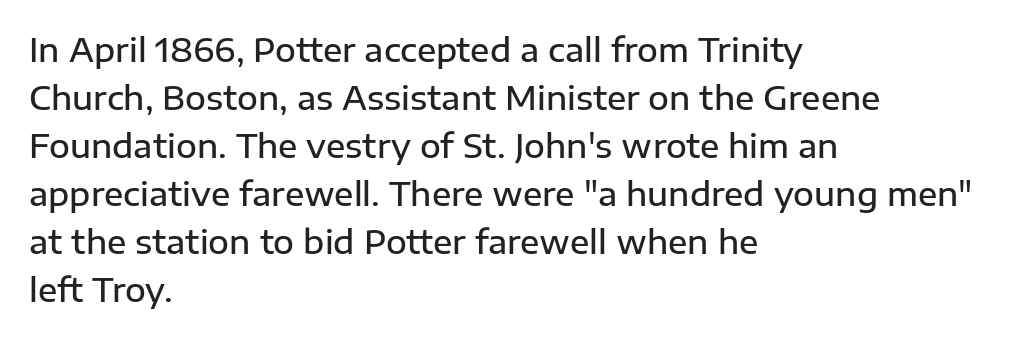
No word sits above an underline. The font's upright variant was chosen for this text. The paragraph shown leans on its left margin. Slightly chunky letters — semibold, I'd say, not full bold.
